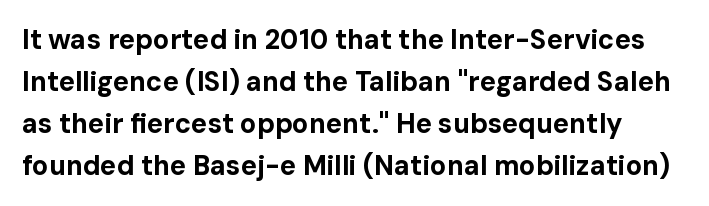
Q: Is the text bold? A: Yes.
Q: Is the text italic (slanted)? A: No, it is upright.
Q: Is the text underlined? A: No.
Q: Is the spacing between letters normal or unusually wide? A: Normal.
Q: Is the spacing between lines tight, normal or loose? A: Normal.
